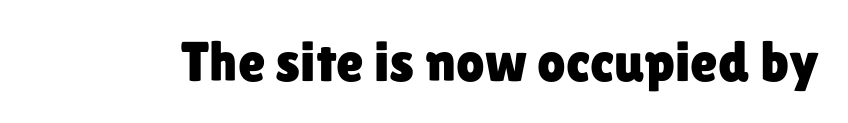
The image shows 56 px sans-serif type, upright; set normal letter spacing, not underlined; low stroke contrast and a medium x-height.
